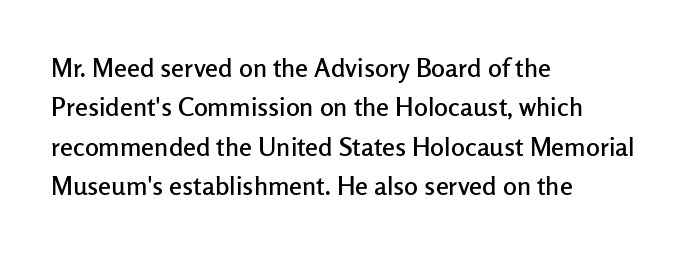
This rendering features lettering with no underline. Every row of glyphs begins at an identical x-position on the left. The leading is moderate, giving the passage an even texture. When letters stand straight like this, we call the style roman or upright.
